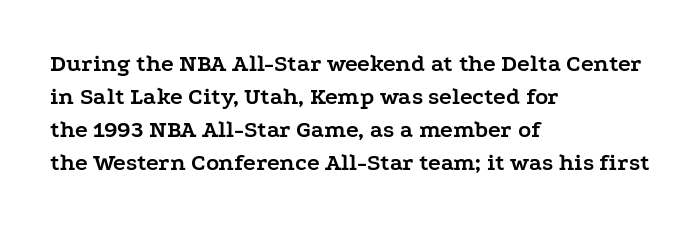
{"italic": "no", "bold": "yes", "underline": "no", "align": "left", "line_spacing": "normal", "line_spacing_ratio": 1.37, "letter_spacing": "normal", "letter_spacing_em": 0.0, "glyph_px": 24}
